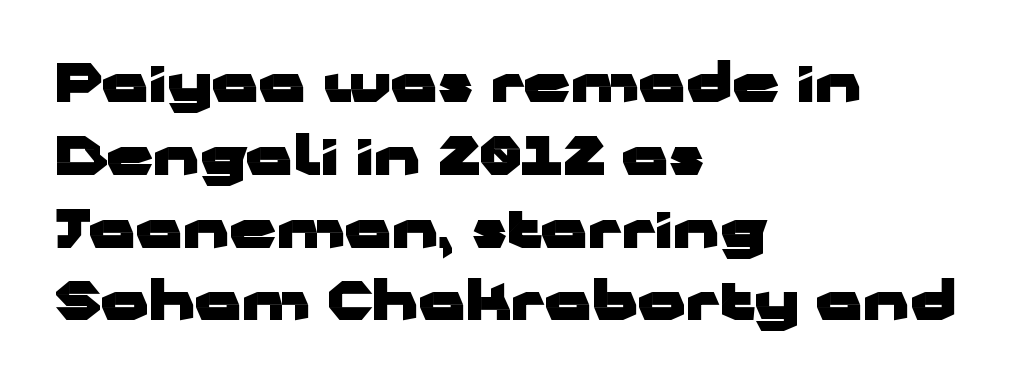
The tracking reads as untouched default to a designer's eye. Think of a printed novel: that variable character pitch is what you see here. Beneath every word, the page is bare. Leftover space on each line is placed entirely after the last word.
